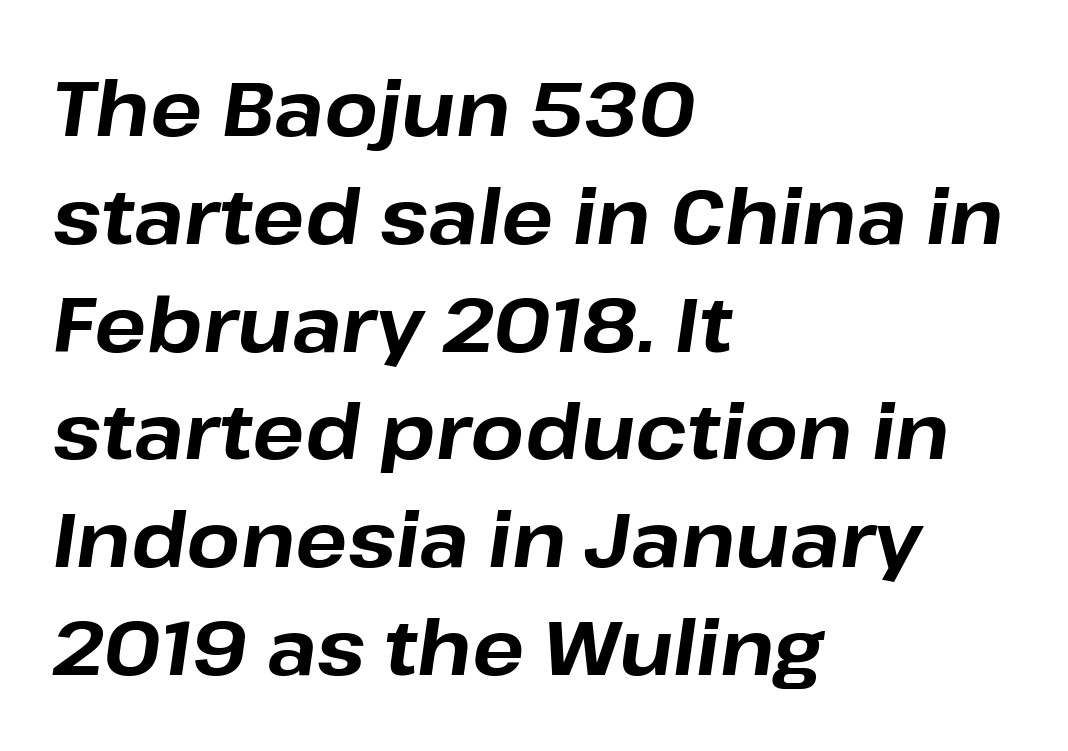
Q: Is the text bold? A: Yes.
Q: Is the text italic (slanted)? A: Yes, it leans right by about 8 degrees.
Q: Is the text underlined? A: No.
Q: How is the paragraph aligned? A: Left-aligned.
Q: Is the spacing between letters normal or unusually wide? A: Normal.
Q: Is the spacing between lines tight, normal or loose? A: Normal.
Q: Width (condensed, normal, or wide)? A: Normal.
Q: Stroke contrast? A: Low.
Q: x-height? A: Medium.
Q: Monospaced? A: No.
